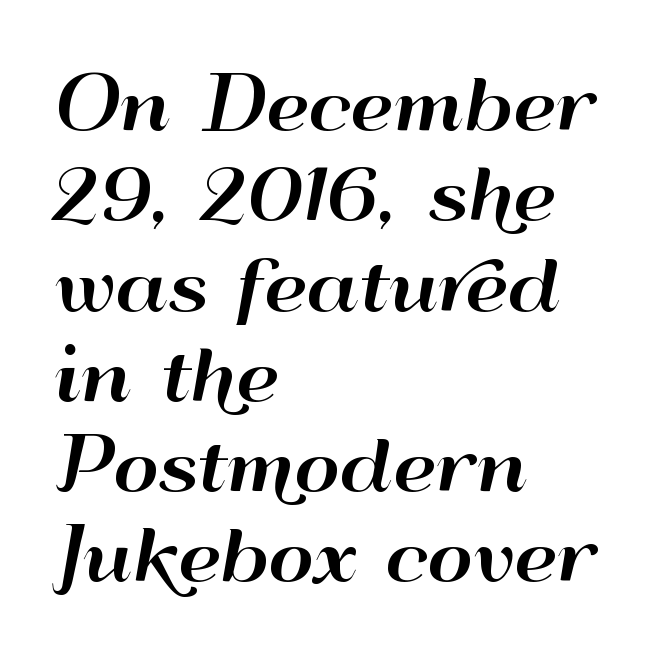
Q: Is the text italic (slanted)? A: Yes.
Q: Is the typeface a serif or a sans-serif typeface? A: Sans-serif.
Q: Is the text underlined? A: No.
Q: How is the paragraph aligned? A: Left-aligned.
Q: Is the spacing between letters normal or unusually wide? A: Normal.
Q: Is the spacing between lines tight, normal or loose? A: Normal.
Q: Width (condensed, normal, or wide)? A: Wide.
Q: Stroke contrast? A: High.
Q: x-height? A: Small.
Q: Monospaced? A: No.
